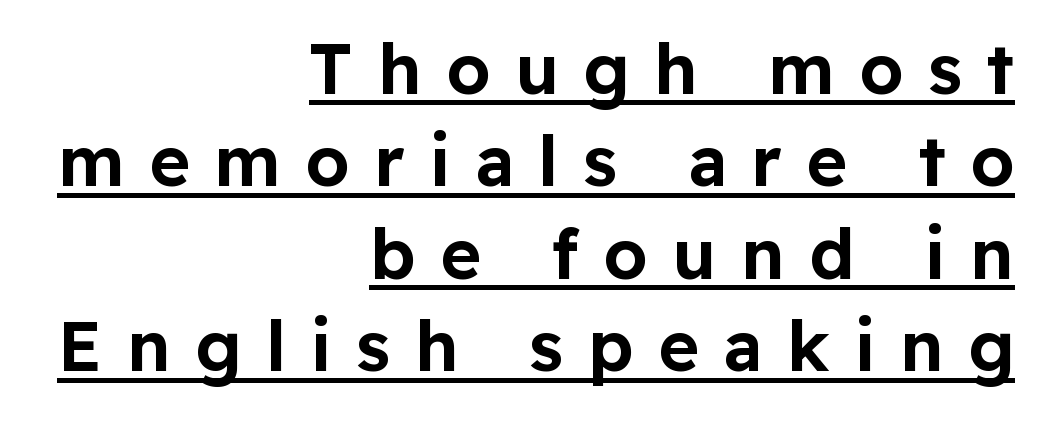
{"serif": "no", "italic": "no", "width": "normal", "stroke_contrast": "low", "x_height": "medium", "monospaced": "no", "underline": "yes", "align": "right", "line_spacing": "normal", "line_spacing_ratio": 1.32, "letter_spacing": "wide", "letter_spacing_em": 0.35, "glyph_px": 70}
